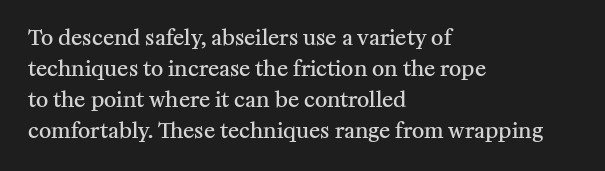
The lines are quadded left. No word sits above an underline. A typesetter would mark this as roman, not italic. Observe the ordinary spacing: letters are neighbours, not strangers.
